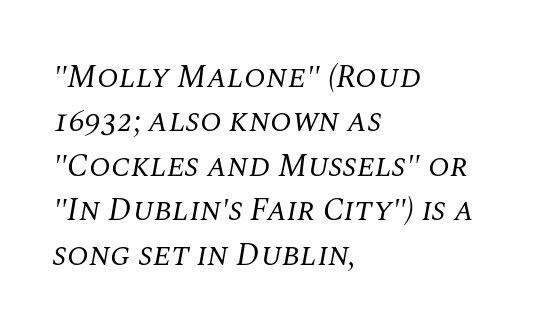
Just letters on the line, the space beneath them empty. Line spacing here is normal. The ragged edge is on the right, which tells us the setting is flush left. Words appear dense and cohesive because spacing is normal. Slanted lettering throughout. This is serif lettering, the kind often seen in printed books.
